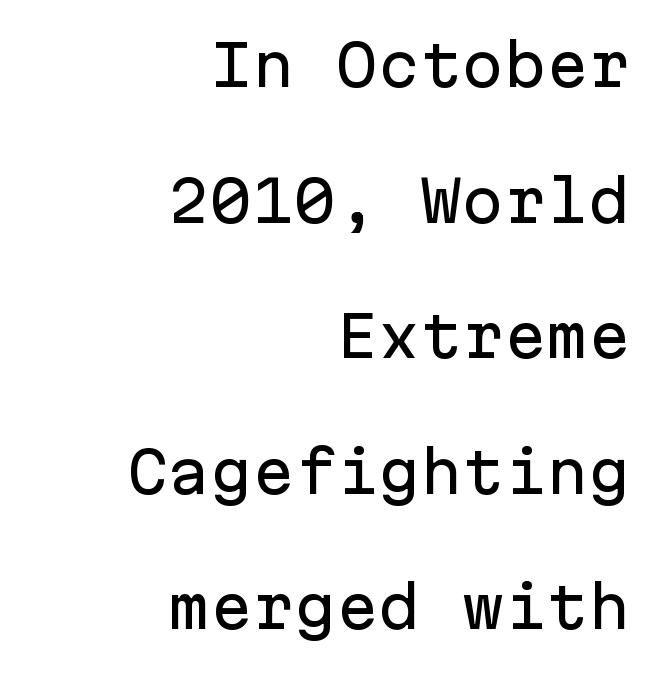
Q: Is the text italic (slanted)? A: No, it is upright.
Q: Is the typeface a serif or a sans-serif typeface? A: Sans-serif.
Q: Is the text underlined? A: No.
Q: How is the paragraph aligned? A: Right-aligned.
Q: Is the spacing between letters normal or unusually wide? A: Normal.
Q: Is the spacing between lines tight, normal or loose? A: Loose.
Q: Width (condensed, normal, or wide)? A: Normal.
Q: Stroke contrast? A: Low.
Q: x-height? A: Medium.
Q: Monospaced? A: Yes.
